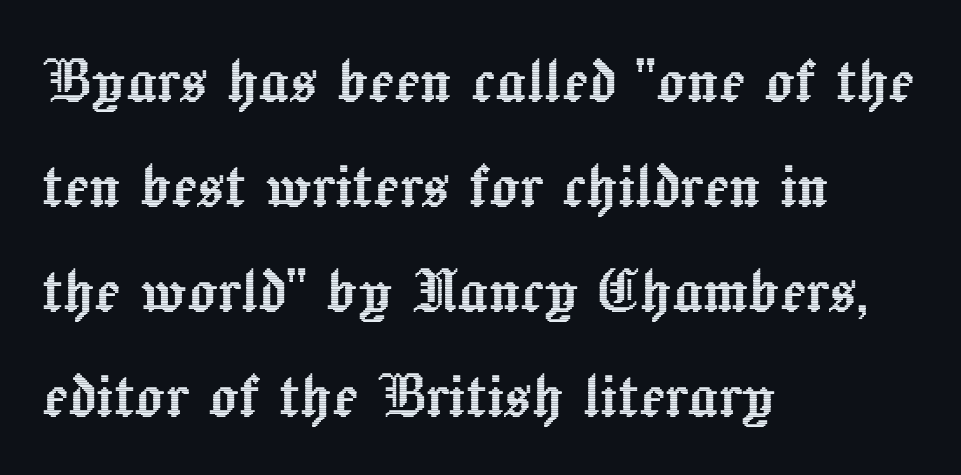
Nope, not italic — everything's standing straight. One-word summary of the alignment: left. A typesetter would call this leading conventional body-copy spacing. Is this a fixed-width face? No — the glyphs have proportional, varying widths.
